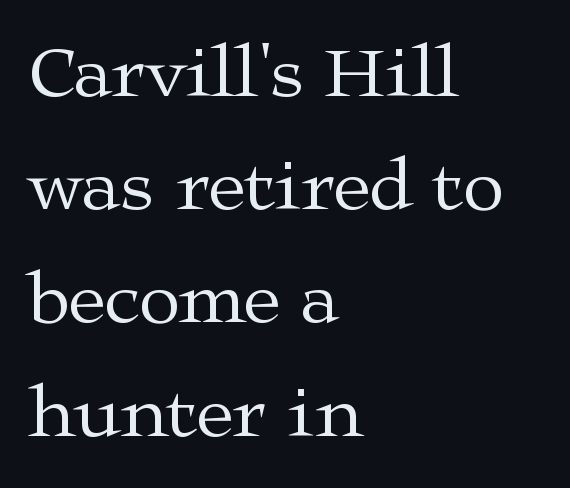
The paragraph has a hard left edge and a soft right edge. Old-style or modern, the face here clearly has serifs. The face looks like a standard text weight, possibly lighter. Each letter keeps its own natural width here, so spacing adapts to shape. Inter-character spacing is left at the font's built-in metrics. Italic: no, the glyphs are upright roman.
